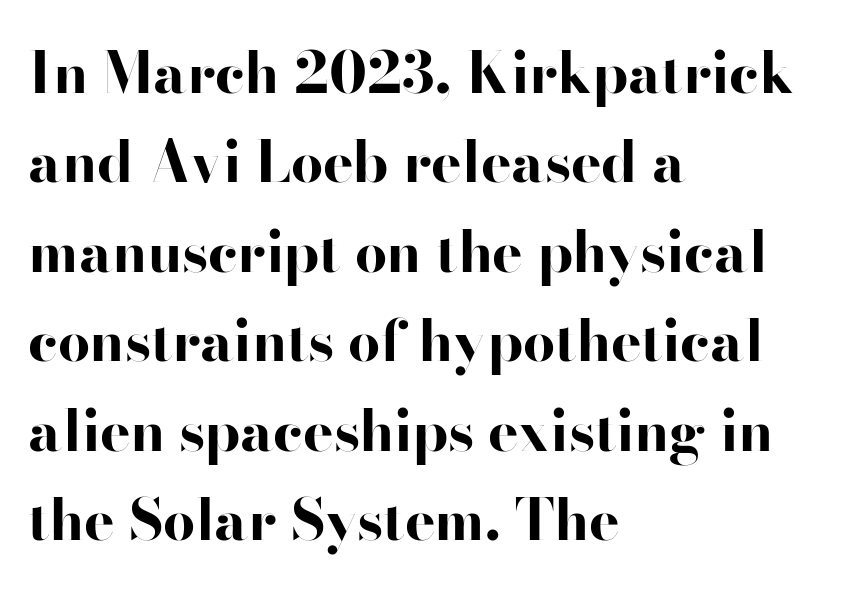
Q: Is the text bold? A: Yes.
Q: Is the text italic (slanted)? A: No, it is upright.
Q: Is the typeface a serif or a sans-serif typeface? A: Sans-serif.
Q: Is the text underlined? A: No.
Q: How is the paragraph aligned? A: Left-aligned.
Q: Is the spacing between letters normal or unusually wide? A: Normal.
Q: Is the spacing between lines tight, normal or loose? A: Normal.
Q: Width (condensed, normal, or wide)? A: Wide.
Q: Stroke contrast? A: High.
Q: x-height? A: Small.
Q: Monospaced? A: No.
